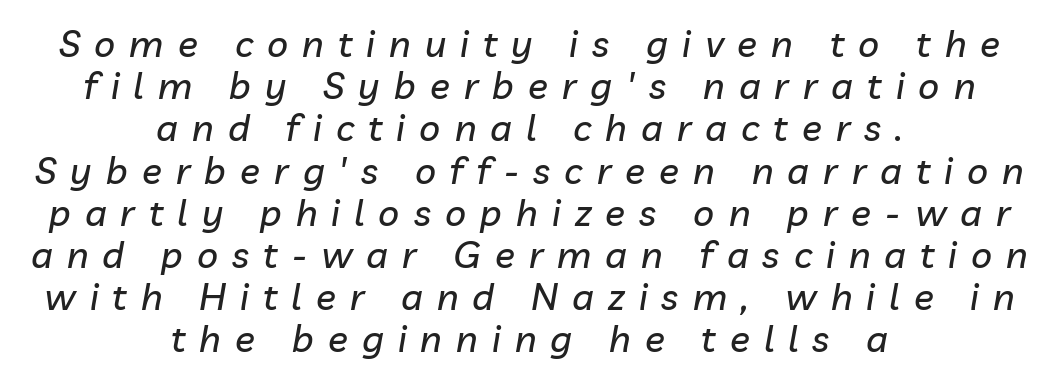
Q: Is the text italic (slanted)? A: Yes, it leans right by about 10 degrees.
Q: Is the text underlined? A: No.
Q: How is the paragraph aligned? A: Centered.
Q: Is the spacing between letters normal or unusually wide? A: Unusually wide.
Q: Is the spacing between lines tight, normal or loose? A: Tight.
Q: Width (condensed, normal, or wide)? A: Normal.
Q: Stroke contrast? A: Low.
Q: x-height? A: Medium.
Q: Monospaced? A: No.
